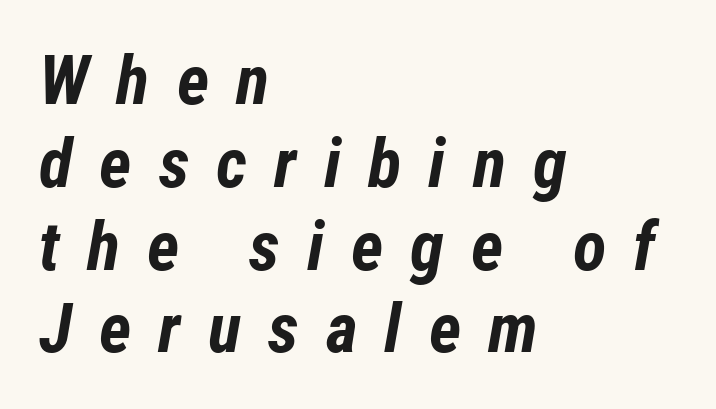
Q: Is the text bold? A: Yes.
Q: Is the text italic (slanted)? A: Yes, it leans right by about 12 degrees.
Q: Is the text underlined? A: No.
Q: How is the paragraph aligned? A: Left-aligned.
Q: Is the spacing between letters normal or unusually wide? A: Unusually wide.
Q: Width (condensed, normal, or wide)? A: Condensed.
Q: Stroke contrast? A: Low.
Q: x-height? A: Medium.
Q: Monospaced? A: No.
